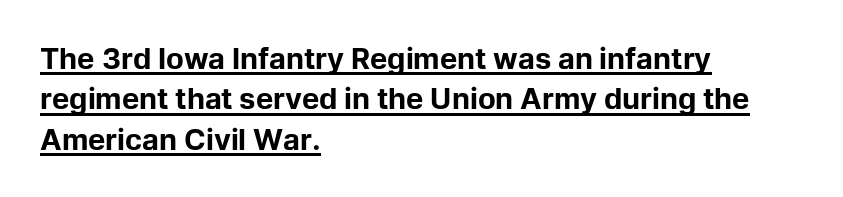
The image shows 29 px bold sans-serif type, upright; set left-aligned, normal line spacing (1.39x), normal letter spacing, underlined; low stroke contrast and a medium x-height.
